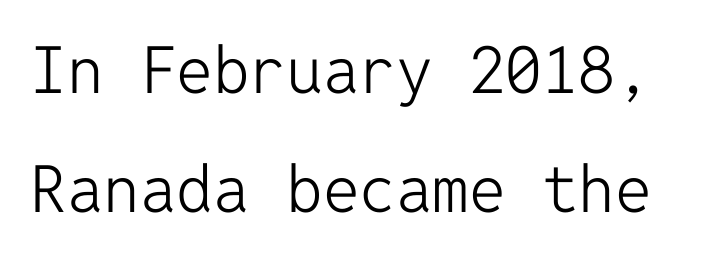
The image shows 65 px light sans-serif type, upright, monospaced; set line spacing 1.83x, normal letter spacing, not underlined; low stroke contrast and a medium x-height.
